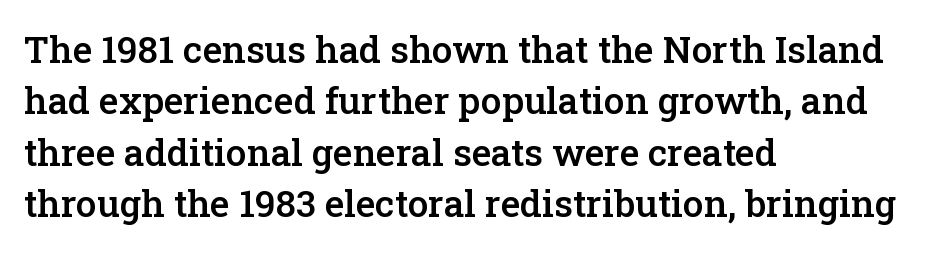
{"serif": "yes", "italic": "no", "bold": "semi", "weight": "semibold", "width": "normal", "stroke_contrast": "low", "x_height": "medium", "monospaced": "no", "underline": "no", "align": "left", "line_spacing": "normal", "line_spacing_ratio": 1.39, "letter_spacing": "normal", "letter_spacing_em": 0.0, "glyph_px": 37}
